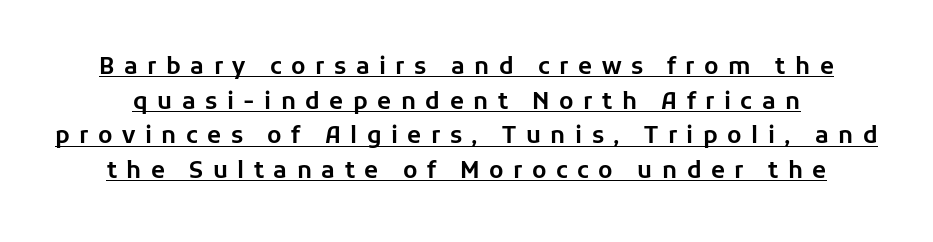
Q: Is the text italic (slanted)? A: No, it is upright.
Q: Is the text underlined? A: Yes.
Q: Is the spacing between letters normal or unusually wide? A: Unusually wide.
Q: Is the spacing between lines tight, normal or loose? A: Normal.
